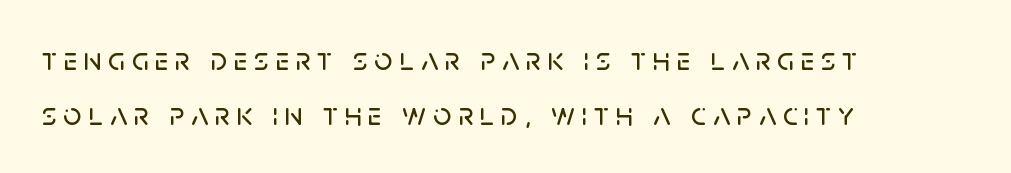
The image shows 32 px sans-serif type, upright; set left-aligned, line spacing 1.73x, unusually wide letter spacing (+0.21 em), not underlined; low stroke contrast and a large x-height.
